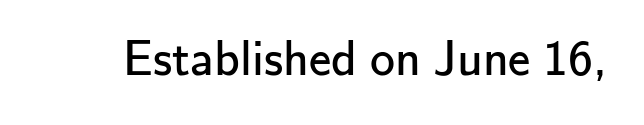
The passage shown is typed in a proportional face where columns would drift. This rendering employs a face without finishing strokes, i.e., a sans-serif. Only glyphs here, with clear space below each row. This sample uses an upright cut, with every glyph sitting square on the baseline. There is no visible air inserted between adjacent glyphs. Counters stay open thanks to moderate or lighter strokes.
